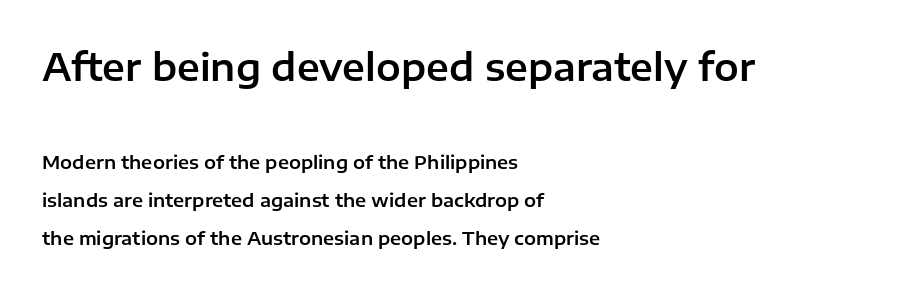
Q: Is the text italic (slanted)? A: No, it is upright.
Q: Is the typeface a serif or a sans-serif typeface? A: Sans-serif.
Q: Is the text underlined? A: No.
Q: How is the paragraph aligned? A: Left-aligned.
Q: Is the spacing between letters normal or unusually wide? A: Normal.
Q: Is the spacing between lines tight, normal or loose? A: Loose.
Q: Which block of text is set in a larger size, the first (top) or the second (bottom)? A: The first (top) one.
Q: Width (condensed, normal, or wide)? A: Normal.
Q: Stroke contrast? A: Low.
Q: x-height? A: Medium.
Q: Monospaced? A: No.
